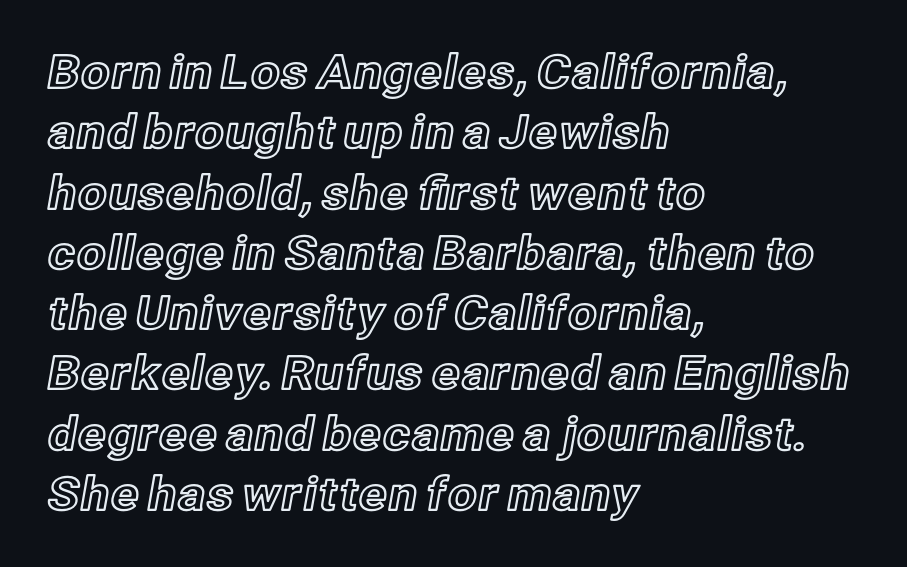
Q: Is the text italic (slanted)? A: Yes.
Q: Is the text underlined? A: No.
Q: How is the paragraph aligned? A: Left-aligned.
Q: Is the spacing between letters normal or unusually wide? A: Normal.
Q: Is the spacing between lines tight, normal or loose? A: Normal.
Q: Width (condensed, normal, or wide)? A: Normal.
Q: x-height? A: Medium.
Q: Monospaced? A: No.
